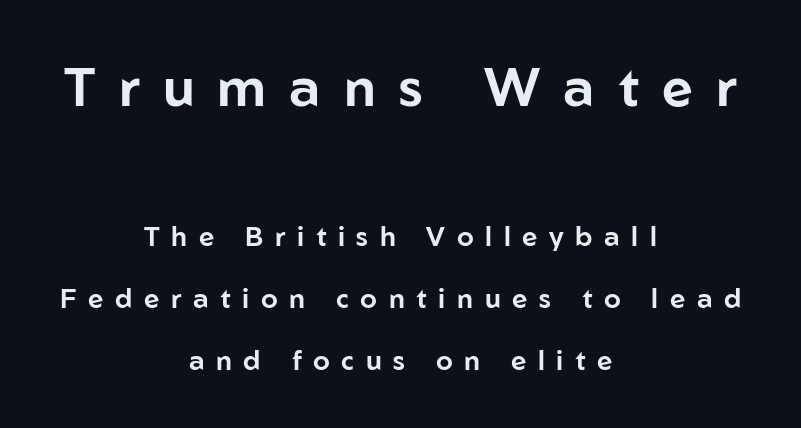
{"serif": "no", "italic": "no", "width": "normal", "stroke_contrast": "low", "x_height": "medium", "monospaced": "no", "underline": "no", "align": "center", "line_spacing": "loose", "line_spacing_ratio": 2.29, "letter_spacing": "wide", "letter_spacing_em": 0.43, "larger_block": "first", "size_ratio": 2.0, "glyph_px": 54}
